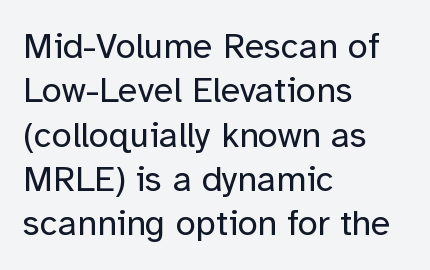
If you drew a line through each stem, it would be perfectly vertical. Note: no serifs on the glyphs. The rendering keeps characters at their native spacing. Stems and bowls with no extra thickness — not bold. Think of a printed novel: that variable character pitch is what you see here.
